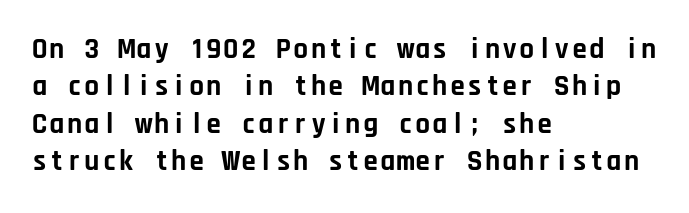
The image shows 29 px bold sans-serif type, upright, monospaced; set left-aligned, normal line spacing (1.29x), normal letter spacing, not underlined; low stroke contrast and a large x-height.
